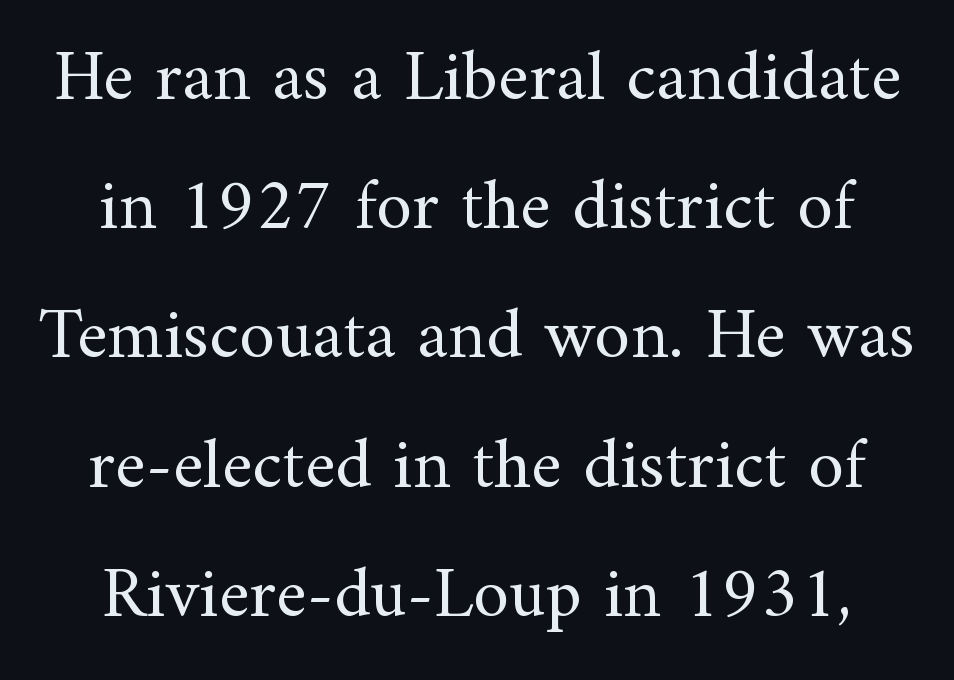
Plain, unruled lines of type. There is no visible air inserted between adjacent glyphs. Spacing verdict: proportional, widths tailored to each character. In CSS terms this would be text-align: center.
